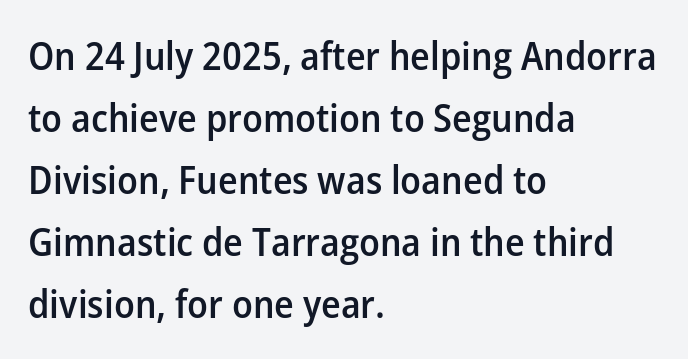
Q: Is the text bold? A: Semi-bold.
Q: Is the text italic (slanted)? A: No, it is upright.
Q: Is the typeface a serif or a sans-serif typeface? A: Sans-serif.
Q: Is the text underlined? A: No.
Q: How is the paragraph aligned? A: Left-aligned.
Q: Is the spacing between letters normal or unusually wide? A: Normal.
Q: Is the spacing between lines tight, normal or loose? A: Normal.
Q: Width (condensed, normal, or wide)? A: Normal.
Q: Stroke contrast? A: Low.
Q: x-height? A: Medium.
Q: Monospaced? A: No.
